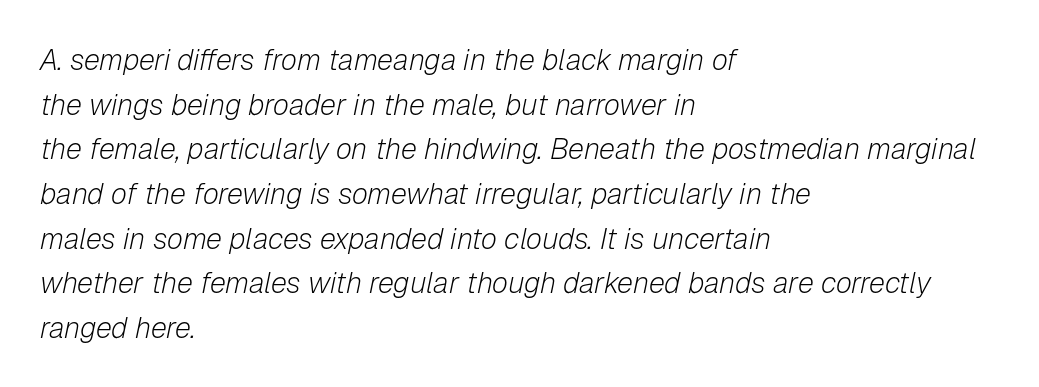
The image shows 29 px light type, italic (leaning right); set left-aligned, normal line spacing (1.54x), normal letter spacing, not underlined; low stroke contrast and a medium x-height.
